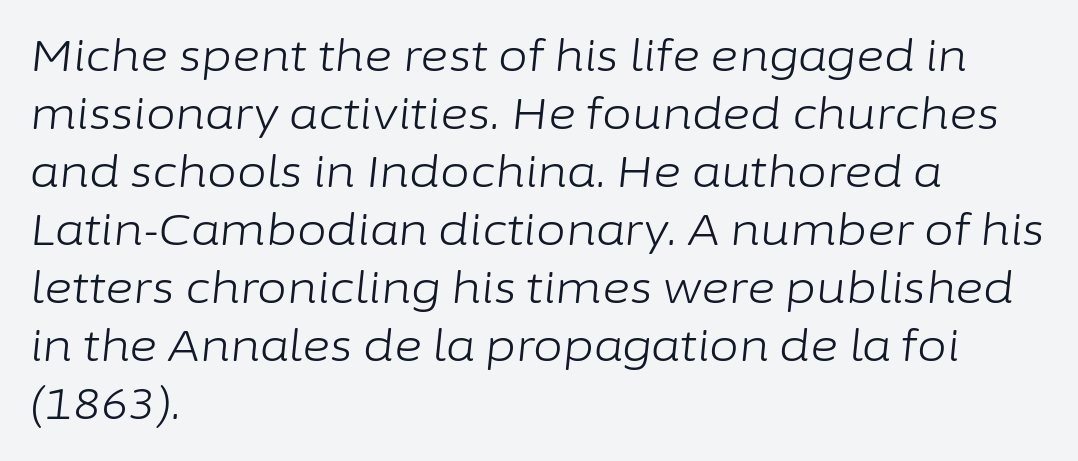
{"italic": "yes", "lean": "right", "slant_degrees": 6, "bold": "no", "weight": "light", "width": "normal", "stroke_contrast": "low", "x_height": "medium", "monospaced": "no", "underline": "no", "align": "left", "line_spacing": "normal", "line_spacing_ratio": 1.35, "letter_spacing": "normal", "letter_spacing_em": 0.0, "glyph_px": 43}
